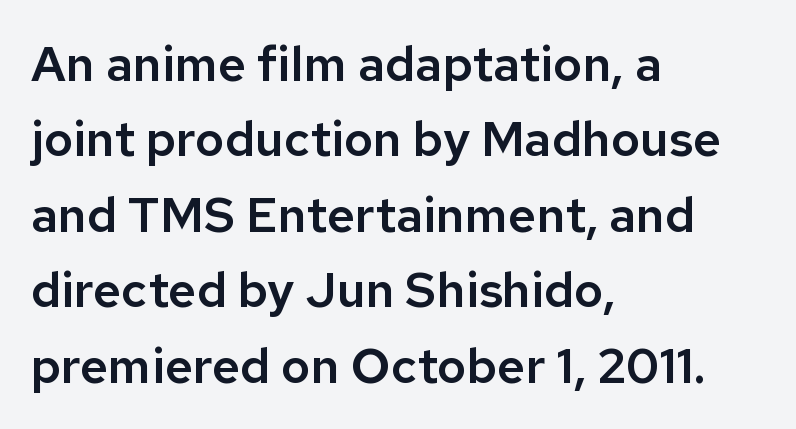
There is no visible air inserted between adjacent glyphs. The characters display no serif detailing; their extremities are plain. Decoration check: the copy has no underline. The line-height multiplier appears to be the usual default.
